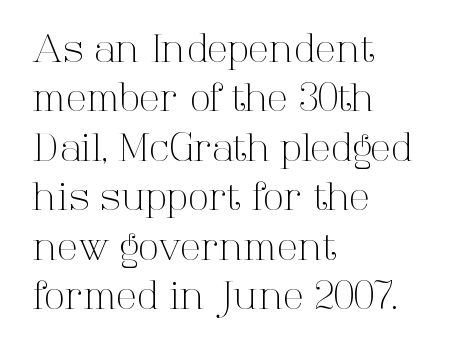
The image shows 38 px light serif type, upright; set left-aligned, normal line spacing (1.3x), normal letter spacing, not underlined; high stroke contrast and a medium x-height.
